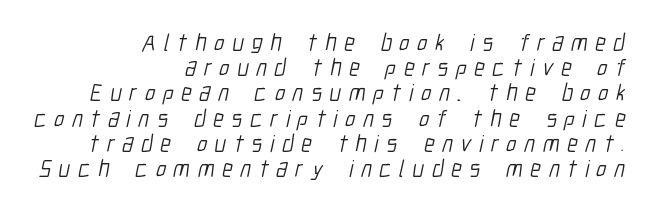
The strip under each line holds only bare page. If you measured baseline to baseline, you'd find a short distance. Unbolded letterforms with no extra heft. This sample uses expanded letter spacing, leaving extra air between glyphs. Horizontally, the lines are justified to the trailing edge only.
